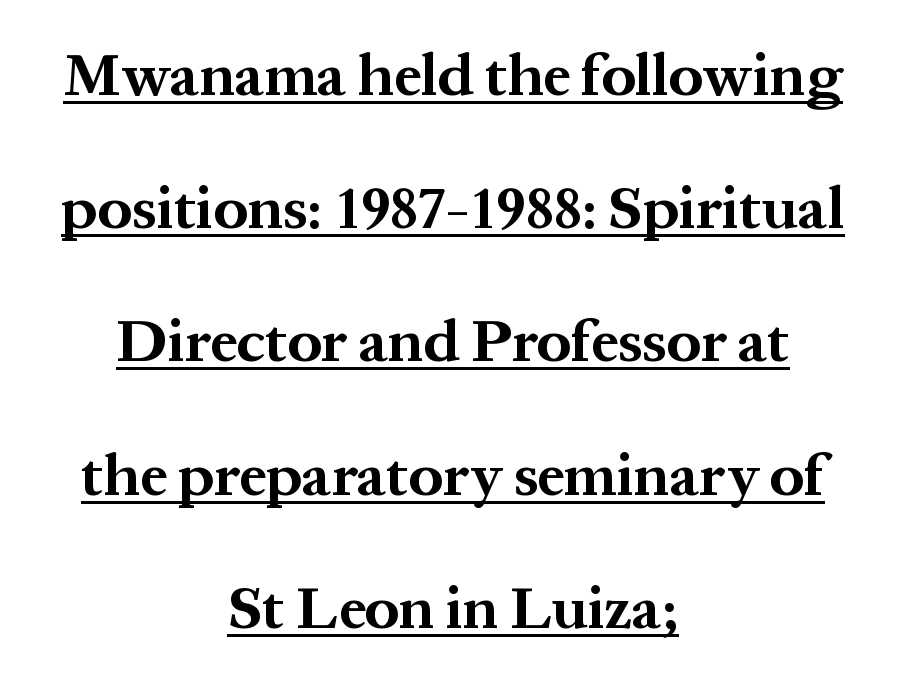
Q: Is the text bold? A: Yes.
Q: Is the text italic (slanted)? A: No, it is upright.
Q: Is the typeface a serif or a sans-serif typeface? A: Serif.
Q: Is the text underlined? A: Yes.
Q: How is the paragraph aligned? A: Centered.
Q: Is the spacing between letters normal or unusually wide? A: Normal.
Q: Is the spacing between lines tight, normal or loose? A: Loose.
Q: Width (condensed, normal, or wide)? A: Normal.
Q: Stroke contrast? A: Medium.
Q: x-height? A: Medium.
Q: Monospaced? A: No.
